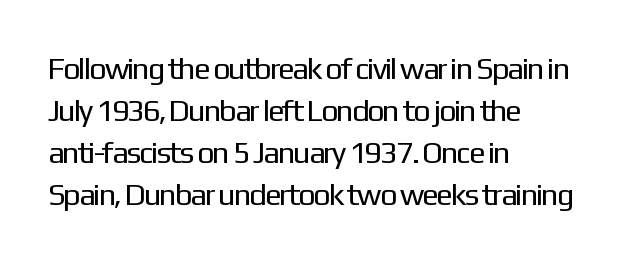
Q: Is the text bold? A: No.
Q: Is the text italic (slanted)? A: No, it is upright.
Q: Is the typeface a serif or a sans-serif typeface? A: Sans-serif.
Q: Is the text underlined? A: No.
Q: How is the paragraph aligned? A: Left-aligned.
Q: Is the spacing between letters normal or unusually wide? A: Normal.
Q: Is the spacing between lines tight, normal or loose? A: Normal.
Q: Width (condensed, normal, or wide)? A: Normal.
Q: Stroke contrast? A: Low.
Q: x-height? A: Medium.
Q: Monospaced? A: No.
